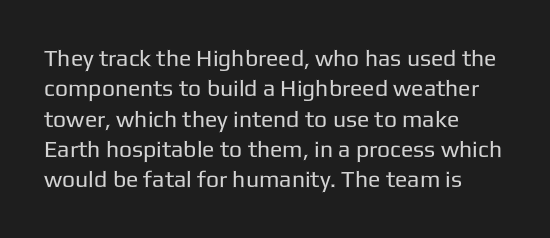
{"italic": "no", "bold": "no", "underline": "no", "align": "left", "line_spacing": "normal", "line_spacing_ratio": 1.32, "letter_spacing": "normal", "letter_spacing_em": 0.0, "glyph_px": 23}
